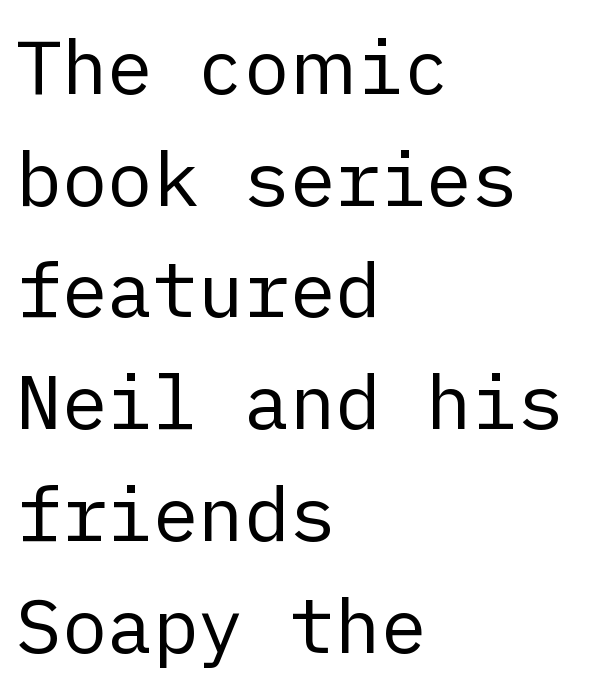
The image shows 76 px regular-weight sans-serif type, upright; set left-aligned, normal line spacing (1.47x), normal letter spacing, not underlined; low stroke contrast and a medium x-height.
